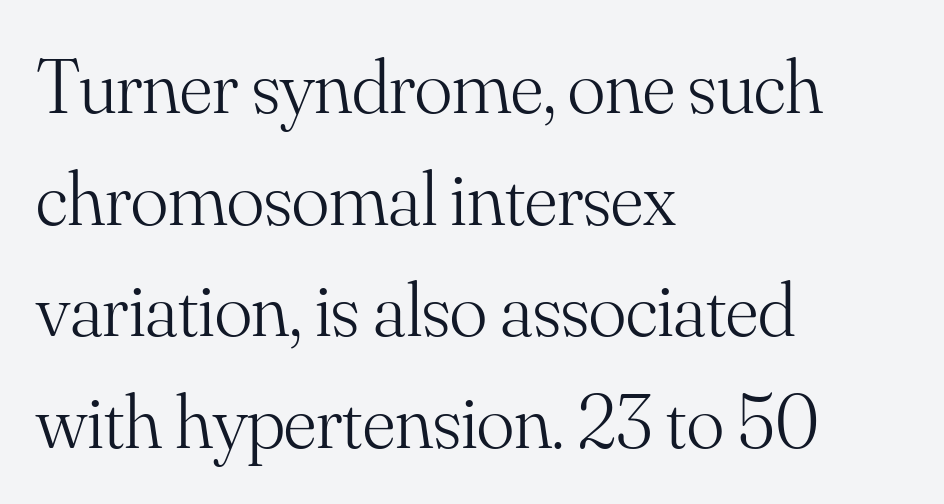
Q: Is the text bold? A: No.
Q: Is the text italic (slanted)? A: No, it is upright.
Q: Is the typeface a serif or a sans-serif typeface? A: Serif.
Q: Is the text underlined? A: No.
Q: How is the paragraph aligned? A: Left-aligned.
Q: Is the spacing between letters normal or unusually wide? A: Normal.
Q: Is the spacing between lines tight, normal or loose? A: Normal.
Q: Width (condensed, normal, or wide)? A: Normal.
Q: Stroke contrast? A: Medium.
Q: x-height? A: Small.
Q: Monospaced? A: No.
